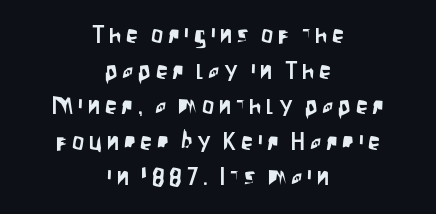
The image shows 24 px text type, upright; set centered, normal line spacing (1.48x), unusually wide letter spacing (+0.2 em), not underlined.
